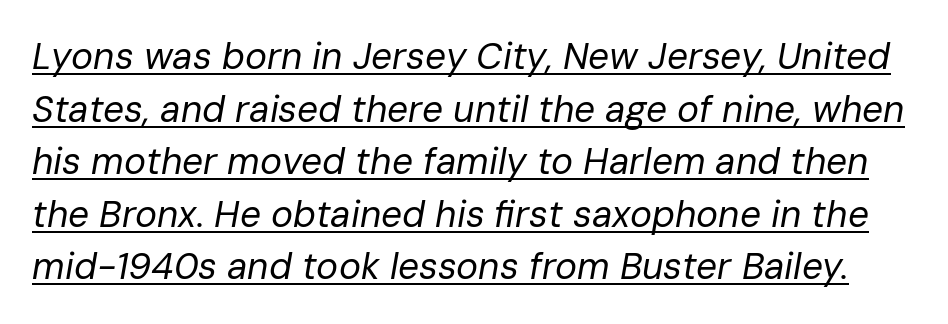
Q: Is the text bold? A: No.
Q: Is the text italic (slanted)? A: Yes, it leans right by about 10 degrees.
Q: Is the text underlined? A: Yes.
Q: Is the spacing between letters normal or unusually wide? A: Normal.
Q: Is the spacing between lines tight, normal or loose? A: Normal.
Q: Width (condensed, normal, or wide)? A: Normal.
Q: Stroke contrast? A: Low.
Q: x-height? A: Medium.
Q: Monospaced? A: No.
